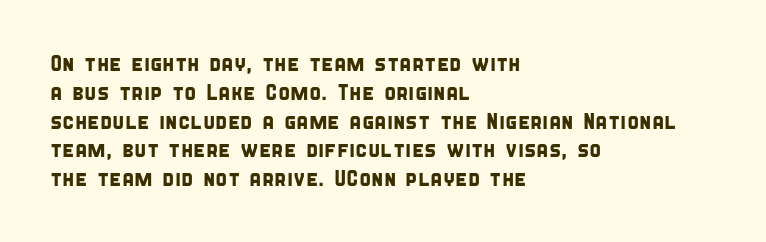
{"underline": "no", "align": "left", "line_spacing": "normal", "line_spacing_ratio": 1.31, "letter_spacing": "normal", "letter_spacing_em": 0.0, "glyph_px": 22}
